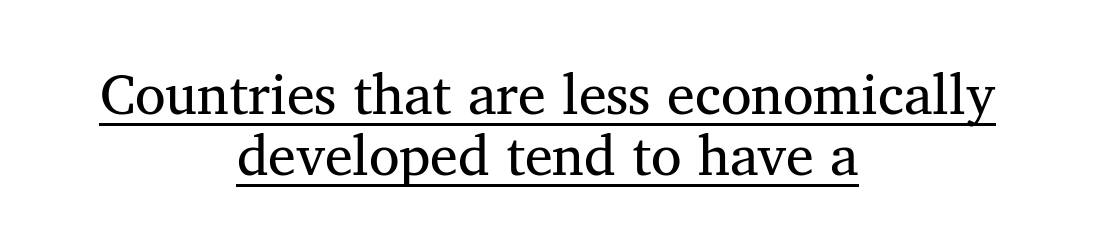
{"serif": "yes", "italic": "no", "bold": "no", "weight": "regular", "width": "normal", "stroke_contrast": "medium", "x_height": "medium", "monospaced": "no", "underline": "yes", "align": "center", "line_spacing": "tight", "line_spacing_ratio": 1.09, "letter_spacing": "normal", "letter_spacing_em": 0.0, "glyph_px": 56}
